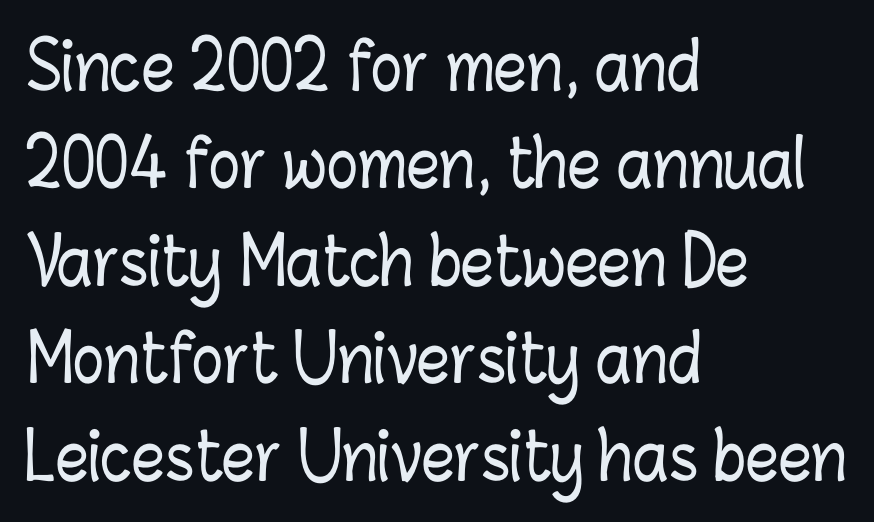
The space directly below the letters is spotless. Rendered with straight, roman letterforms. Honestly, the letter spacing is just normal — you wouldn't notice it. The lines sit at an ordinary, default distance from one another.
